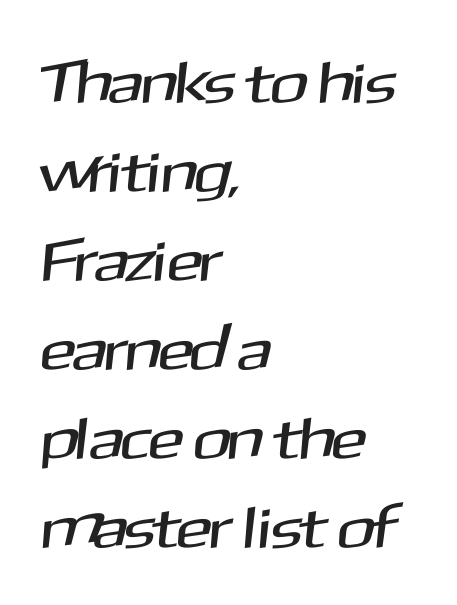
Leftover space on each line is placed entirely after the last word. The rendering uses natural spacing where letterforms have individual widths. I'd call this a sans setting — the letters go barefoot. These lines sit exactly where default settings would place them. There is no visible air inserted between adjacent glyphs.
